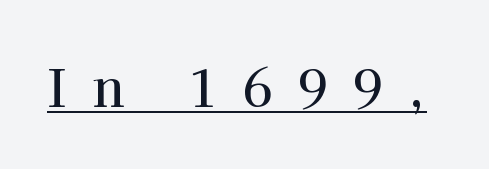
{"serif": "yes", "italic": "no", "width": "normal", "stroke_contrast": "high", "x_height": "medium", "monospaced": "no", "underline": "yes", "letter_spacing": "wide", "letter_spacing_em": 0.49, "glyph_px": 51}
